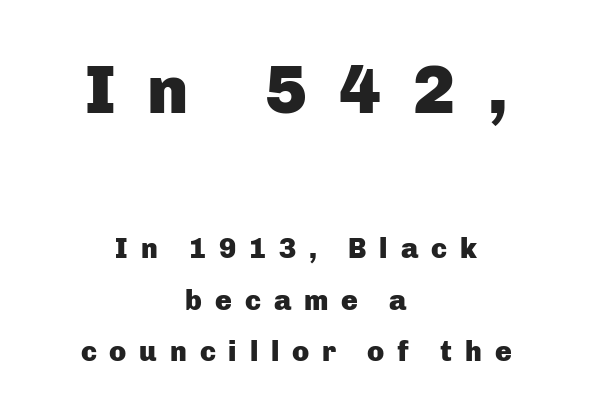
The image shows 69 px heavy sans-serif type, upright; set centered, line spacing 1.85x, unusually wide letter spacing (+0.46 em), not underlined; the first (top) block is 2.46x larger; low stroke contrast and a medium x-height.
